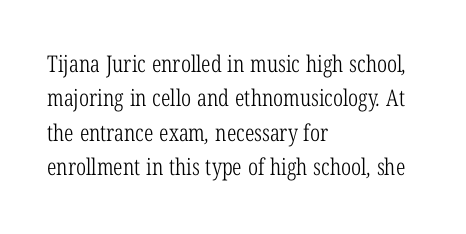
These lines sit exactly where default settings would place them. Layout note: lines flush left. The horizontal fit of the characters is conventional and even. The zone under the glyphs is completely vacant.
